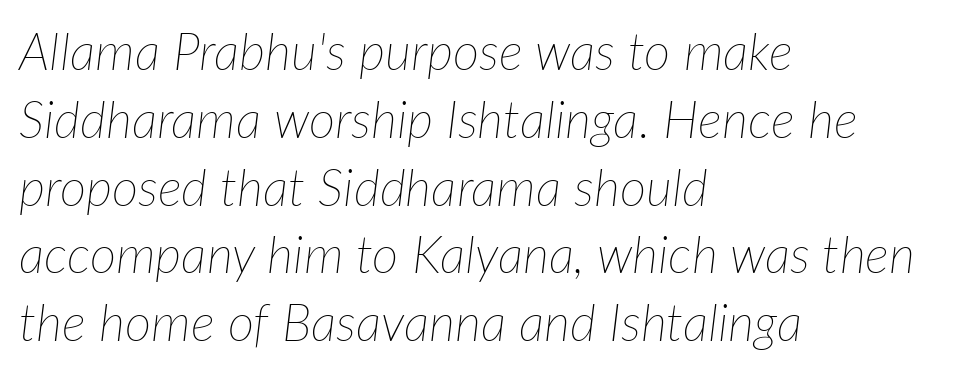
The image shows 51 px thin type, italic (leaning right); set left-aligned, normal line spacing (1.33x), normal letter spacing, not underlined; low stroke contrast and a medium x-height.
